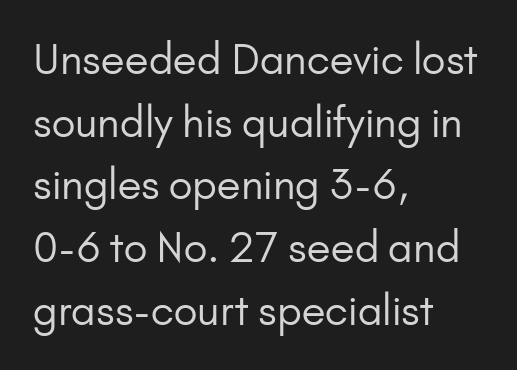
The image shows 41 px regular-weight sans-serif type, upright; set left-aligned, normal line spacing (1.53x), normal letter spacing, not underlined; low stroke contrast and a small x-height.
